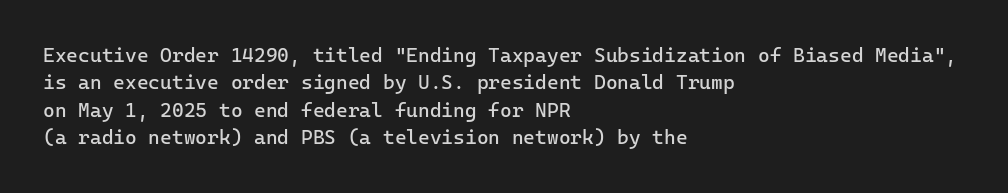
Caption: standard tracking, unaltered. Alignment: flush left. Line spacing here is normal. Weight: not bold — regular or lighter.
